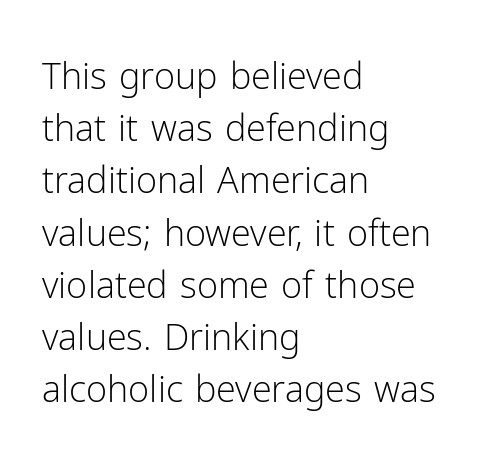
The passage shown is typed in a proportional face where columns would drift. A typesetter would call this leading conventional body-copy spacing. When letters stand straight like this, we call the style roman or upright. Decoration check: the copy has no underline.
